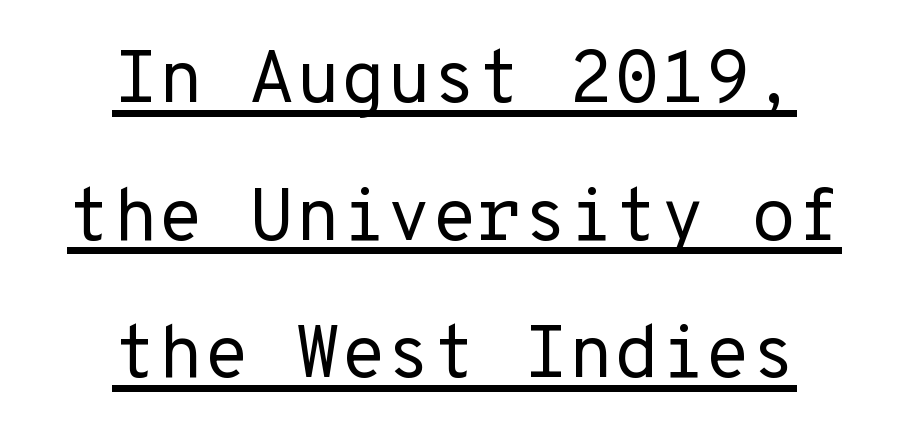
Note the uniform advance width — an 'i' takes as much space as an 'm'. Is this a heavy cut? Hardly; it is regular or lighter. What decoration does the sample have? An underline. The letters carry no serifs — their stems end cleanly without finishing strokes. Ordinary non-slanted type is in use.
